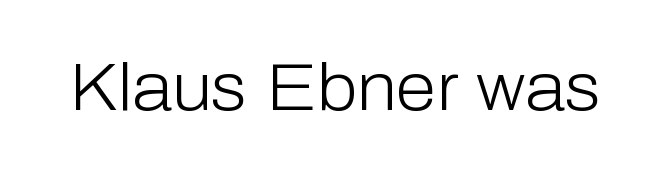
Type without underlining. Stem width sits at or under what a default text font uses. Think of a printed novel: that variable character pitch is what you see here. This is sans-serif lettering, the kind often seen on screens and signage.
